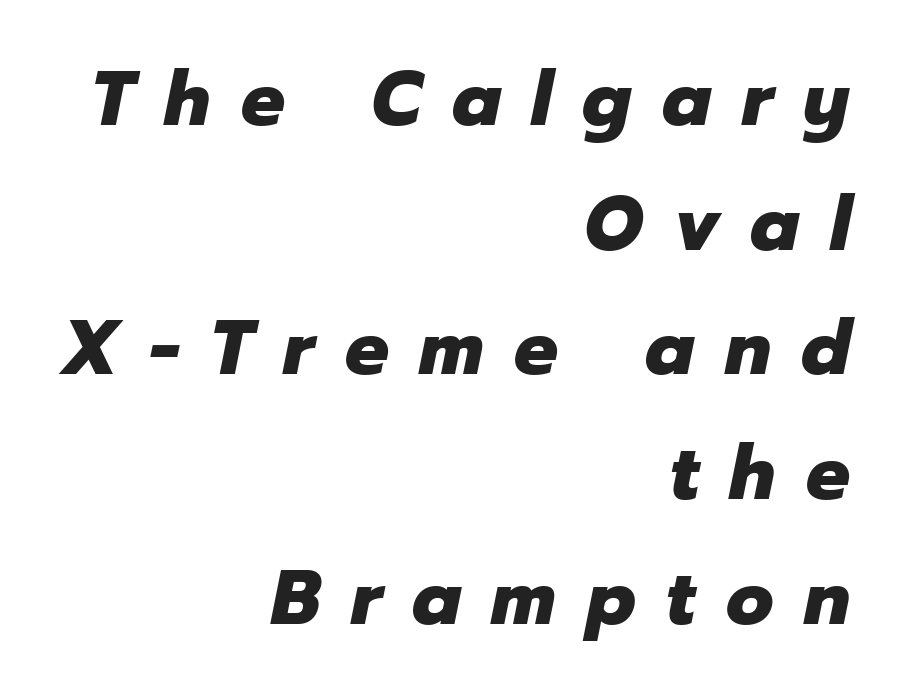
Q: Is the text bold? A: Yes.
Q: Is the text italic (slanted)? A: Yes, it leans right by about 12 degrees.
Q: Is the text underlined? A: No.
Q: How is the paragraph aligned? A: Right-aligned.
Q: Is the spacing between letters normal or unusually wide? A: Unusually wide.
Q: Is the spacing between lines tight, normal or loose? A: Normal.
Q: Width (condensed, normal, or wide)? A: Normal.
Q: Stroke contrast? A: Low.
Q: x-height? A: Medium.
Q: Monospaced? A: No.
